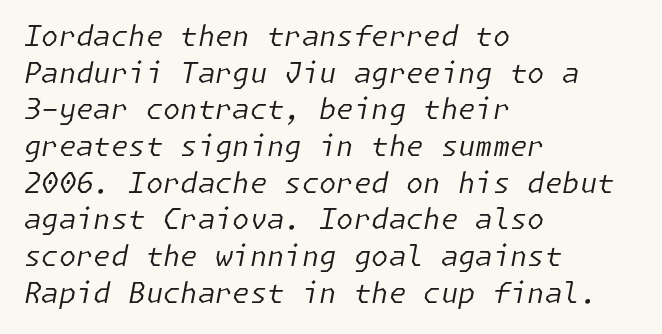
Q: Is the text bold? A: No.
Q: Is the text italic (slanted)? A: Yes, it leans right by about 11 degrees.
Q: Is the text underlined? A: No.
Q: How is the paragraph aligned? A: Left-aligned.
Q: Is the spacing between letters normal or unusually wide? A: Normal.
Q: Is the spacing between lines tight, normal or loose? A: Normal.
Q: Width (condensed, normal, or wide)? A: Normal.
Q: Stroke contrast? A: Low.
Q: x-height? A: Medium.
